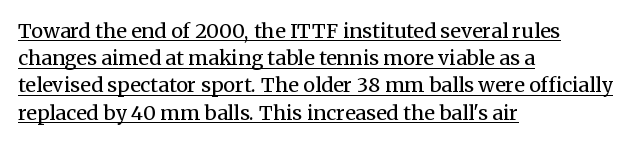
Italic? Not at all — the glyphs are vertical. Spacing between characters is what you'd get straight out of the box. Each new line begins a customary step beneath the previous one. Stroke mass is kept to a normal reading level or below. The rendering anchors every line to the left-hand side.
